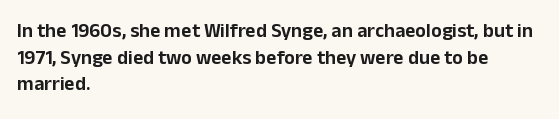
{"italic": "no", "underline": "no", "align": "left", "line_spacing": "normal", "line_spacing_ratio": 1.33, "letter_spacing": "normal", "letter_spacing_em": 0.0, "glyph_px": 20}
